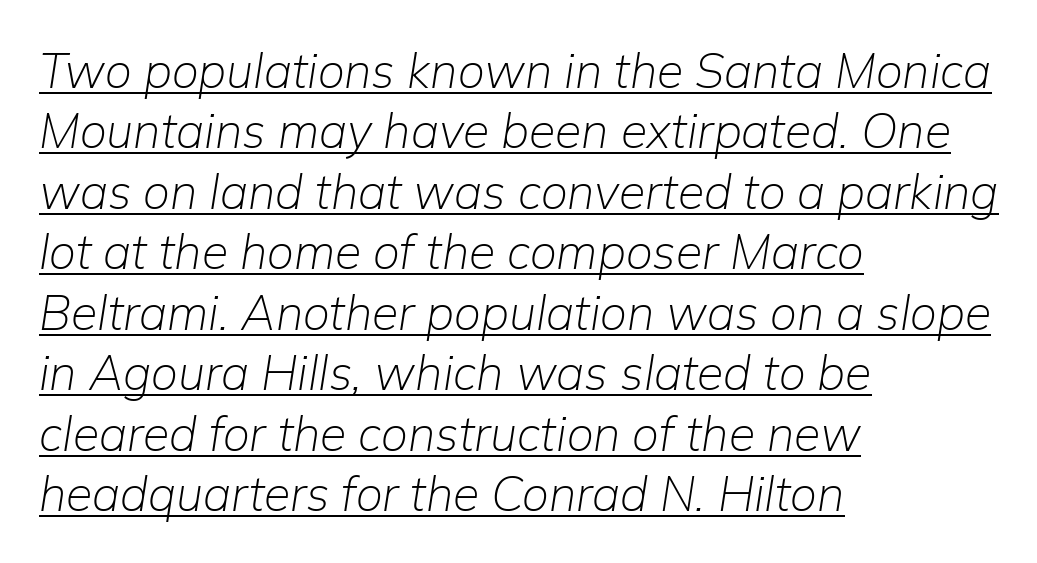
Stems and bowls with no extra thickness — not bold. This sample uses an oblique cut, with every glyph tilted off the vertical. The text block is weighted toward the left margin, trailing off unevenly rightward. A typesetter would call this leading conventional body-copy spacing. Compared with undecorated copy, this sample adds a rule below the words.
